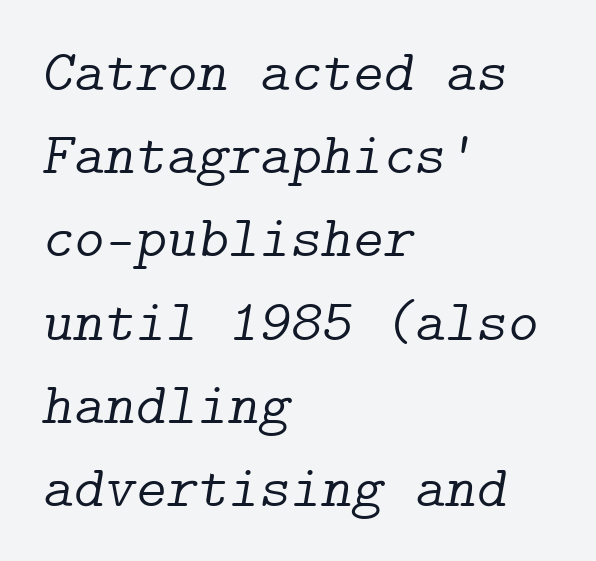
The image shows 59 px light serif type, italic (leaning right); set left-aligned, normal line spacing (1.41x), normal letter spacing, not underlined; low stroke contrast and a medium x-height.
